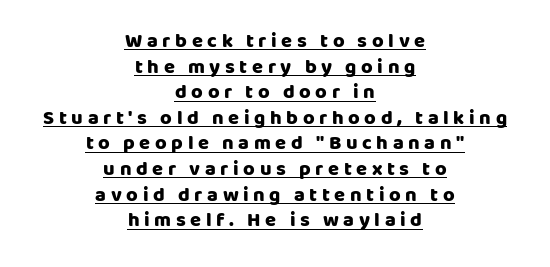
{"italic": "no", "bold": "yes", "underline": "yes", "align": "center", "line_spacing": "normal", "line_spacing_ratio": 1.28, "letter_spacing": "wide", "letter_spacing_em": 0.23, "glyph_px": 20}
